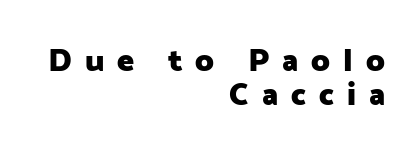
Q: Is the text bold? A: Yes.
Q: Is the text italic (slanted)? A: No, it is upright.
Q: Is the typeface a serif or a sans-serif typeface? A: Sans-serif.
Q: Is the text underlined? A: No.
Q: How is the paragraph aligned? A: Right-aligned.
Q: Is the spacing between letters normal or unusually wide? A: Unusually wide.
Q: Is the spacing between lines tight, normal or loose? A: Tight.
Q: Width (condensed, normal, or wide)? A: Normal.
Q: Stroke contrast? A: Low.
Q: x-height? A: Medium.
Q: Monospaced? A: No.
